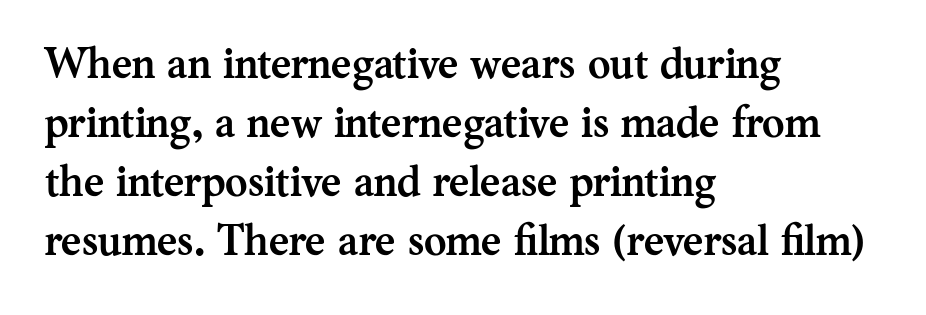
The rendering uses a moderate line-height, typical for paragraphs. The rag falls on the right side of this text block. There is no visible air inserted between adjacent glyphs. A typesetter would call this proportional, since set widths differ per character. Italic: no, the glyphs are upright roman.
